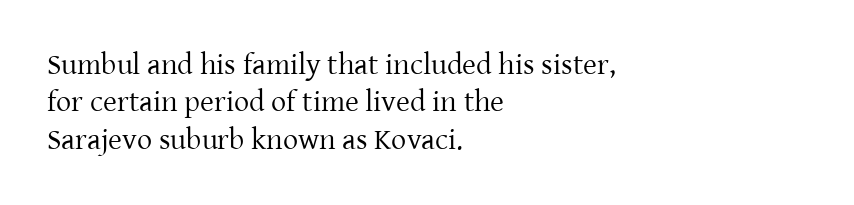
The image shows 30 px regular-weight serif type, upright; set left-aligned, normal line spacing (1.25x), normal letter spacing, not underlined; low stroke contrast and a medium x-height.
